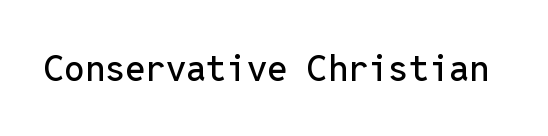
{"serif": "no", "italic": "no", "width": "normal", "stroke_contrast": "low", "x_height": "medium", "monospaced": "yes", "underline": "no", "letter_spacing": "normal", "letter_spacing_em": 0.0, "glyph_px": 36}
